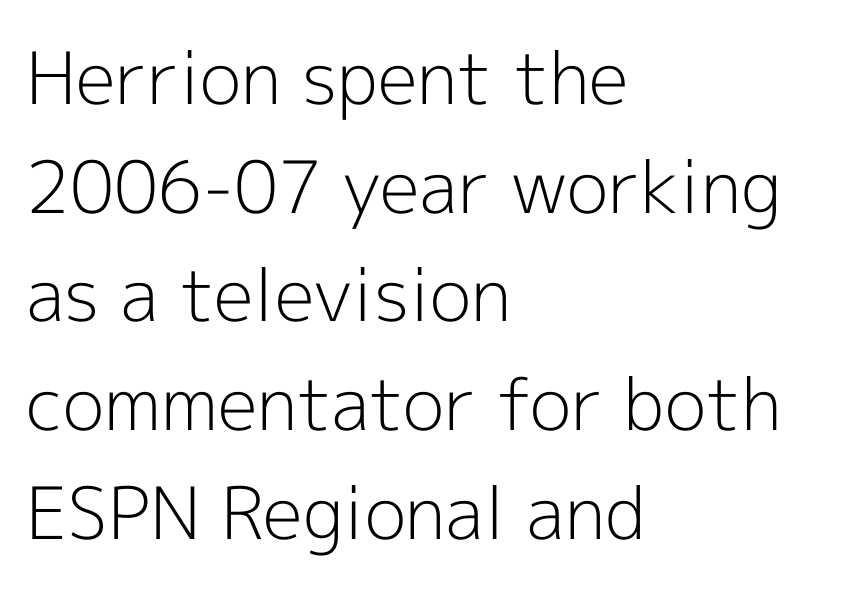
Q: Is the text bold? A: No.
Q: Is the text italic (slanted)? A: No, it is upright.
Q: Is the typeface a serif or a sans-serif typeface? A: Sans-serif.
Q: Is the text underlined? A: No.
Q: How is the paragraph aligned? A: Left-aligned.
Q: Is the spacing between letters normal or unusually wide? A: Normal.
Q: Is the spacing between lines tight, normal or loose? A: Normal.
Q: Width (condensed, normal, or wide)? A: Normal.
Q: x-height? A: Medium.
Q: Monospaced? A: No.
